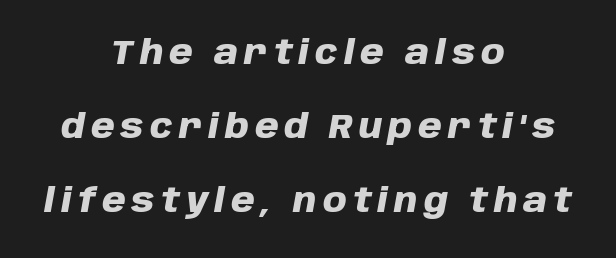
The image shows 34 px heavy type, italic (leaning right); set centered, loose line spacing (2.18x), not underlined; low stroke contrast and a large x-height.
